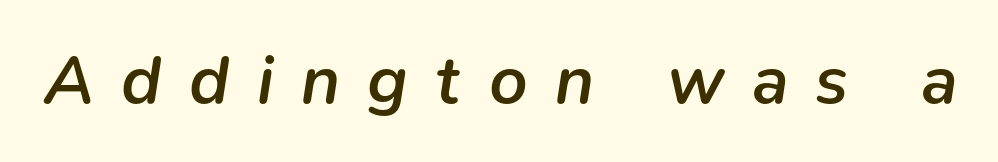
{"italic": "yes", "lean": "right", "slant_degrees": 9, "bold": "semi", "weight": "semibold", "width": "normal", "stroke_contrast": "low", "x_height": "medium", "monospaced": "no", "underline": "no", "letter_spacing": "wide", "letter_spacing_em": 0.4, "glyph_px": 68}
